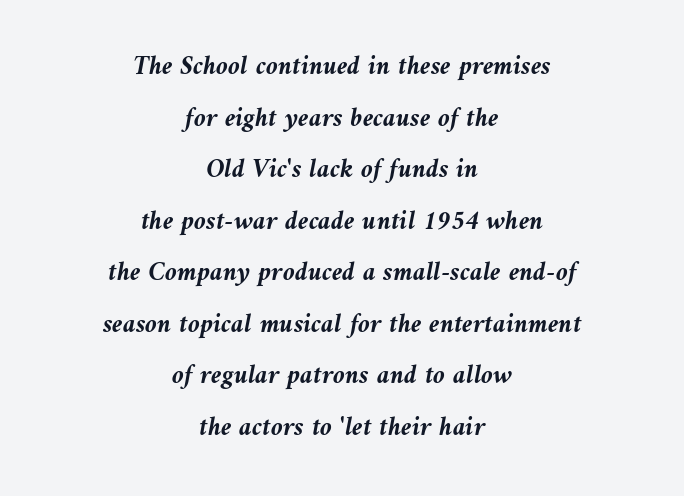
The strip under each line holds only bare page. The type is set solid horizontally, with unmodified tracking. Line starts and ends both wander, symmetrically. Caption: bold face, heavy strokes.
